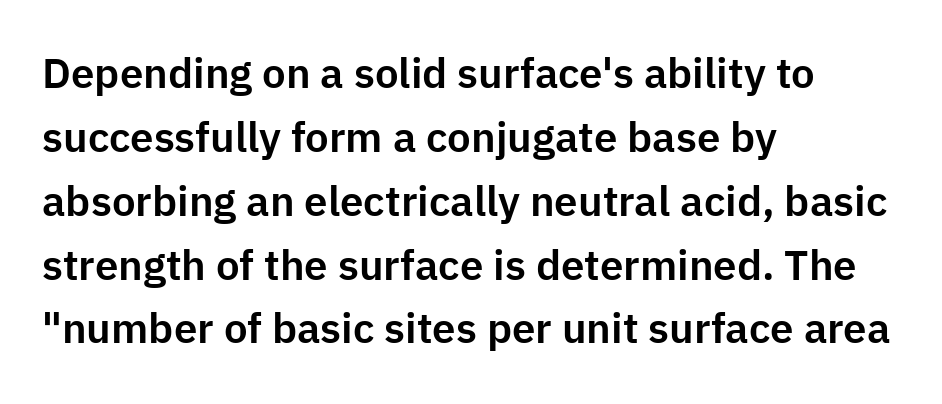
The image shows 42 px sans-serif type, upright; set left-aligned, normal line spacing (1.52x), normal letter spacing, not underlined; low stroke contrast and a medium x-height.
